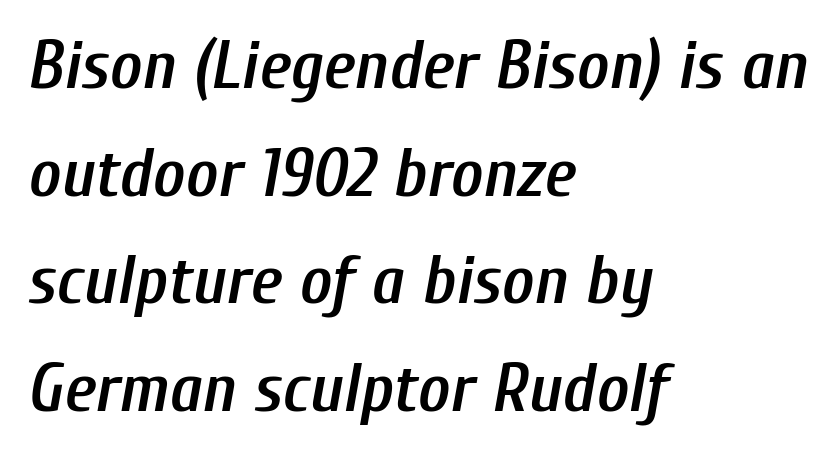
{"italic": "yes", "lean": "right", "slant_degrees": 10, "bold": "semi", "weight": "semibold", "width": "condensed", "stroke_contrast": "low", "x_height": "medium", "monospaced": "no", "underline": "no", "align": "left", "line_spacing": "normal", "line_spacing_ratio": 1.56, "letter_spacing": "normal", "letter_spacing_em": 0.0, "glyph_px": 69}
